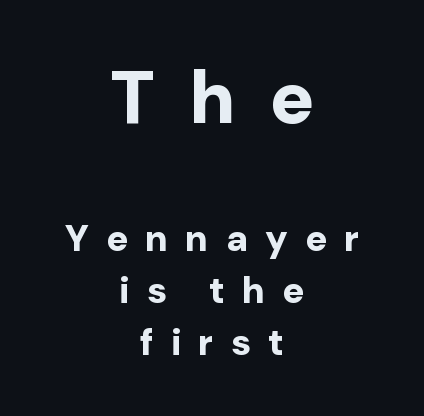
{"serif": "no", "italic": "no", "bold": "yes", "weight": "bold", "width": "normal", "stroke_contrast": "low", "x_height": "medium", "monospaced": "no", "underline": "no", "align": "center", "line_spacing": "normal", "line_spacing_ratio": 1.41, "letter_spacing": "wide", "letter_spacing_em": 0.46, "larger_block": "first", "size_ratio": 2.0, "glyph_px": 74}
